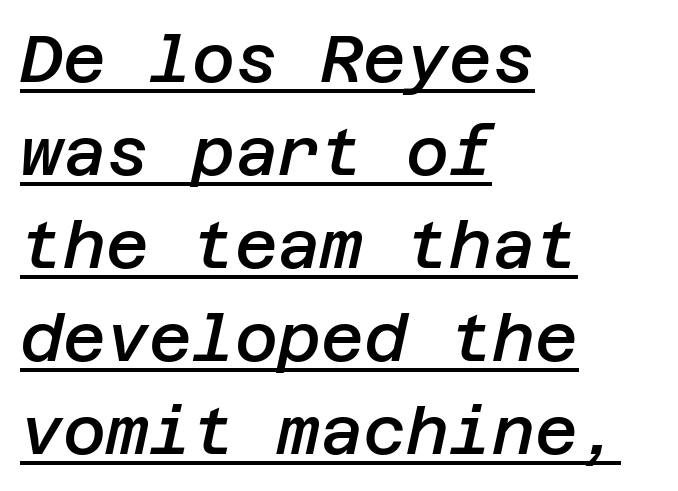
The image shows 66 px semibold type, italic (leaning right); set left-aligned, normal line spacing (1.41x), normal letter spacing, underlined; low stroke contrast and a large x-height.
